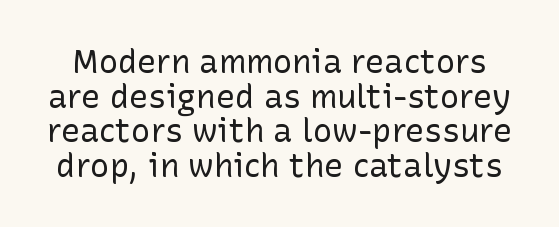
{"serif": "no", "italic": "no", "bold": "no", "weight": "regular", "width": "normal", "stroke_contrast": "low", "x_height": "medium", "monospaced": "no", "underline": "no", "line_spacing": "tight", "line_spacing_ratio": 1.08, "letter_spacing": "normal", "letter_spacing_em": 0.0, "glyph_px": 32}
